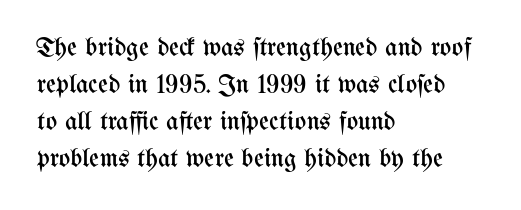
{"italic": "no", "bold": "no", "underline": "no", "align": "left", "line_spacing": "normal", "line_spacing_ratio": 1.37, "letter_spacing": "normal", "letter_spacing_em": 0.0, "glyph_px": 27}
